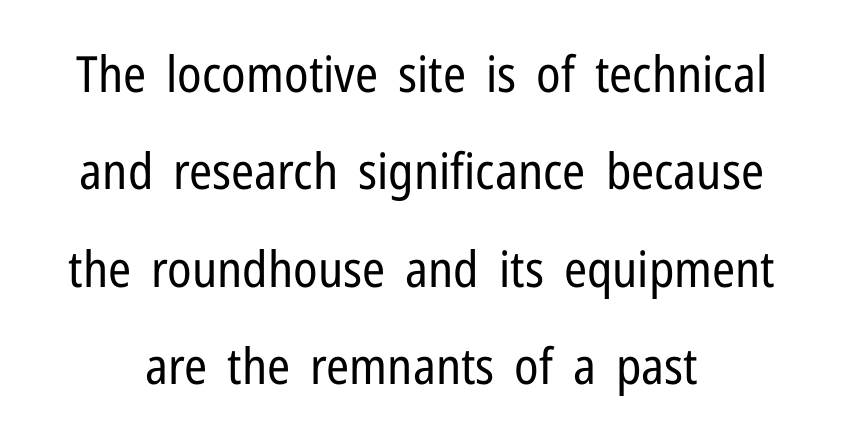
{"serif": "no", "italic": "no", "bold": "no", "weight": "regular", "width": "condensed", "stroke_contrast": "low", "x_height": "medium", "monospaced": "no", "underline": "no", "align": "center", "line_spacing": "loose", "line_spacing_ratio": 1.95, "letter_spacing": "normal", "letter_spacing_em": 0.0, "glyph_px": 50}
